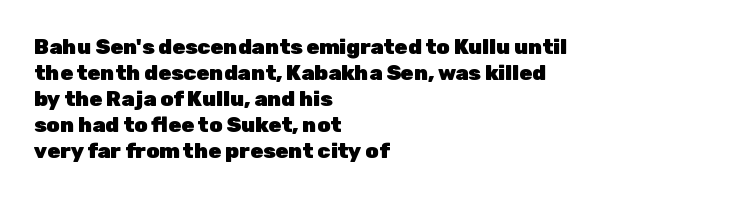
The image shows 21 px bold type, upright; set left-aligned, line spacing 1.24x, normal letter spacing, not underlined.
